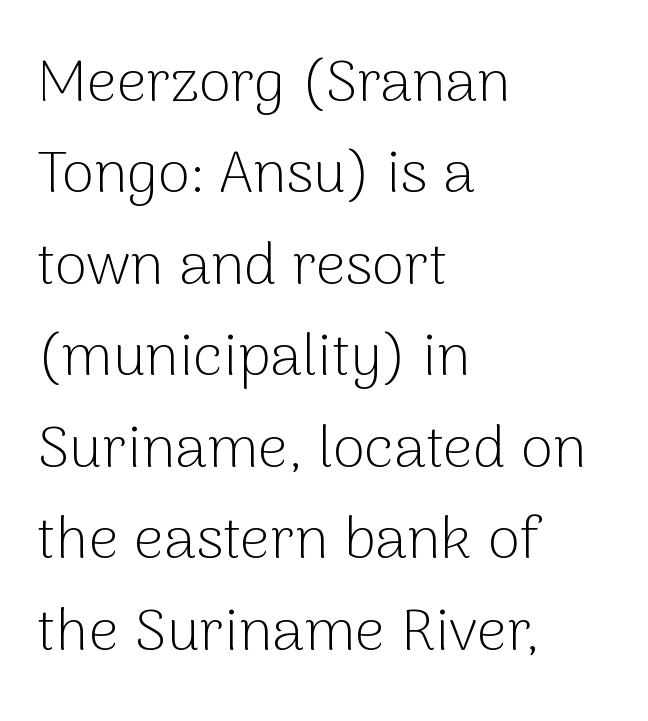
{"serif": "no", "italic": "no", "bold": "no", "weight": "light", "width": "normal", "stroke_contrast": "low", "x_height": "medium", "monospaced": "no", "underline": "no", "align": "left", "line_spacing": "normal", "line_spacing_ratio": 1.55, "letter_spacing": "normal", "letter_spacing_em": 0.0, "glyph_px": 59}
